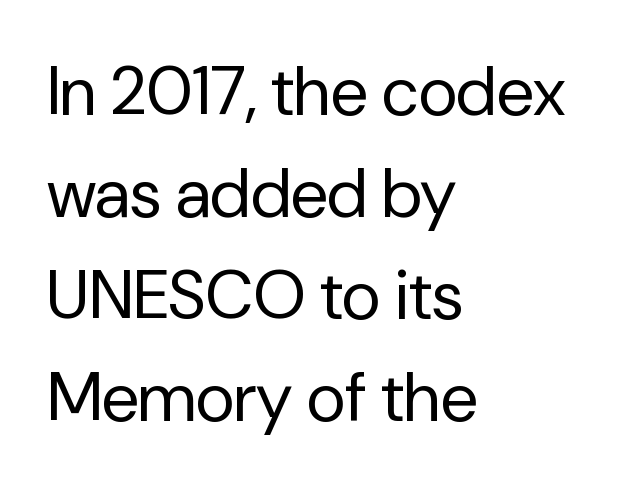
{"serif": "no", "italic": "no", "bold": "no", "weight": "regular", "width": "normal", "stroke_contrast": "low", "x_height": "medium", "monospaced": "no", "underline": "no", "align": "left", "line_spacing": "normal", "line_spacing_ratio": 1.5, "letter_spacing": "normal", "letter_spacing_em": 0.0, "glyph_px": 68}
